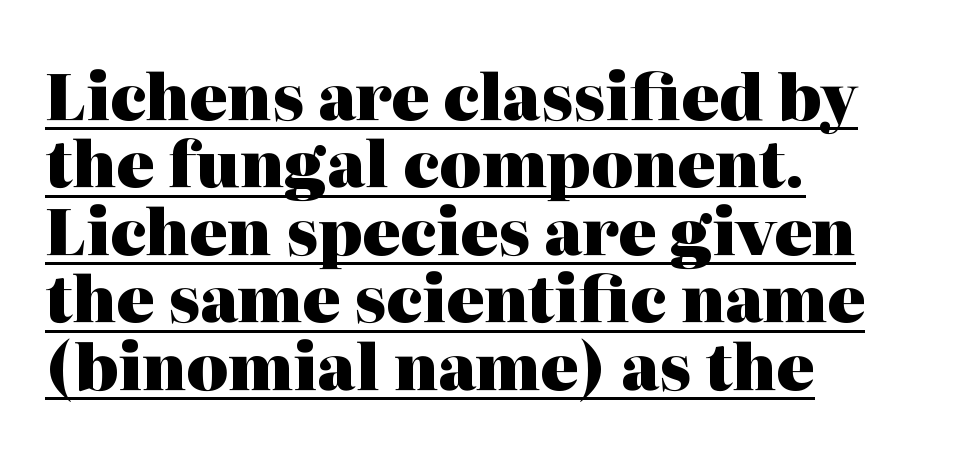
Q: Is the text bold? A: Yes.
Q: Is the text italic (slanted)? A: No, it is upright.
Q: Is the typeface a serif or a sans-serif typeface? A: Serif.
Q: Is the text underlined? A: Yes.
Q: How is the paragraph aligned? A: Left-aligned.
Q: Is the spacing between letters normal or unusually wide? A: Normal.
Q: Is the spacing between lines tight, normal or loose? A: Tight.
Q: Width (condensed, normal, or wide)? A: Normal.
Q: Stroke contrast? A: High.
Q: x-height? A: Medium.
Q: Monospaced? A: No.
